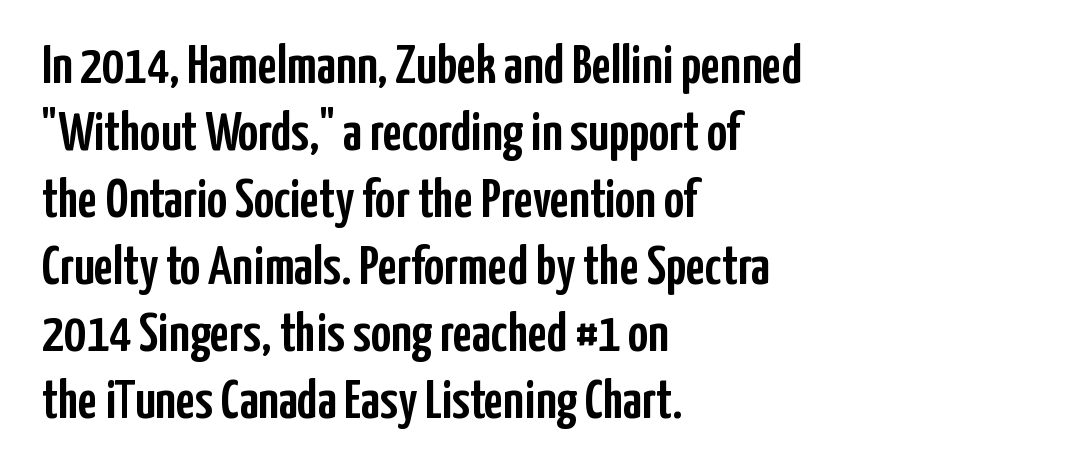
The image shows 55 px condensed sans-serif type, upright; set left-aligned, line spacing 1.22x, normal letter spacing, not underlined; low stroke contrast and a medium x-height.
